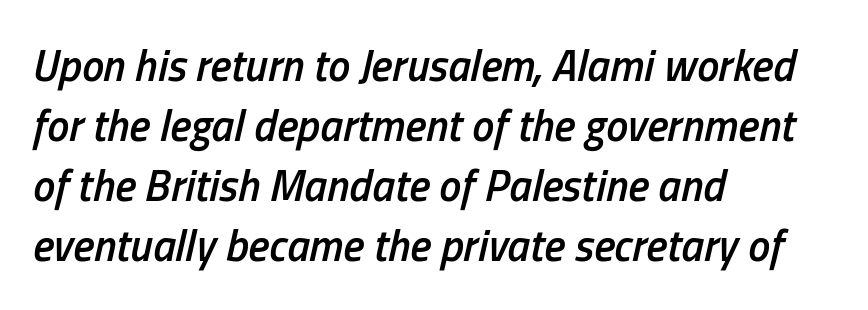
{"italic": "yes", "lean": "right", "slant_degrees": 13, "bold": "semi", "weight": "semibold", "width": "condensed", "stroke_contrast": "low", "x_height": "medium", "monospaced": "no", "underline": "no", "align": "left", "line_spacing": "normal", "line_spacing_ratio": 1.36, "letter_spacing": "normal", "letter_spacing_em": 0.0, "glyph_px": 44}
